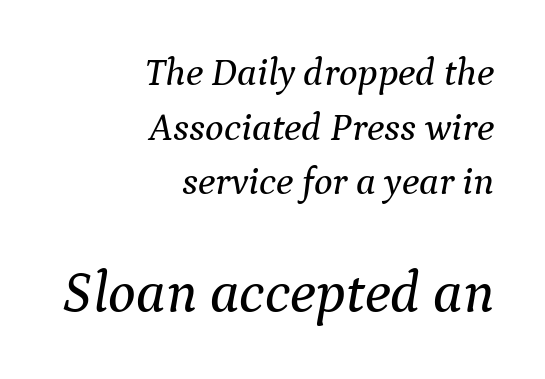
{"serif": "yes", "italic": "yes", "lean": "right", "slant_degrees": 9, "width": "normal", "stroke_contrast": "medium", "x_height": "medium", "monospaced": "no", "underline": "no", "align": "right", "line_spacing": "normal", "line_spacing_ratio": 1.4, "letter_spacing": "normal", "letter_spacing_em": 0.0, "larger_block": "second", "size_ratio": 1.49, "glyph_px": 58}
